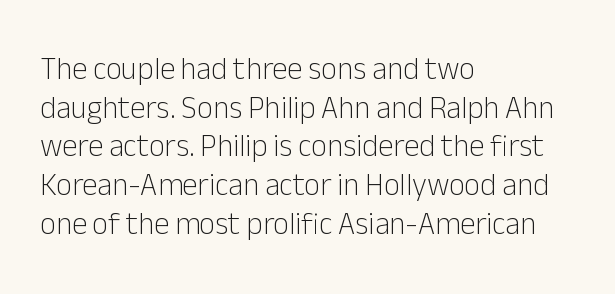
The image shows 31 px light sans-serif type, upright; set left-aligned, normal line spacing (1.25x), normal letter spacing, not underlined; low stroke contrast and a medium x-height.
